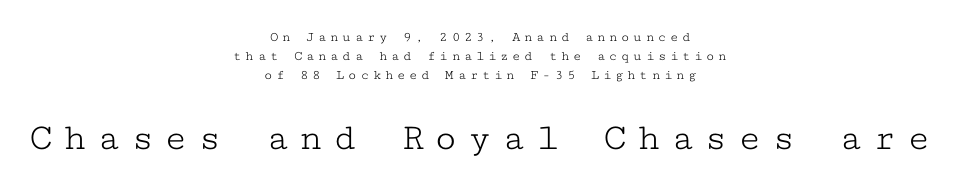
{"serif": "yes", "italic": "no", "bold": "no", "weight": "light", "width": "wide", "stroke_contrast": "low", "x_height": "medium", "monospaced": "yes", "underline": "no", "align": "center", "line_spacing": "normal", "line_spacing_ratio": 1.34, "letter_spacing": "wide", "letter_spacing_em": 0.26, "larger_block": "second", "size_ratio": 2.79, "glyph_px": 39}
